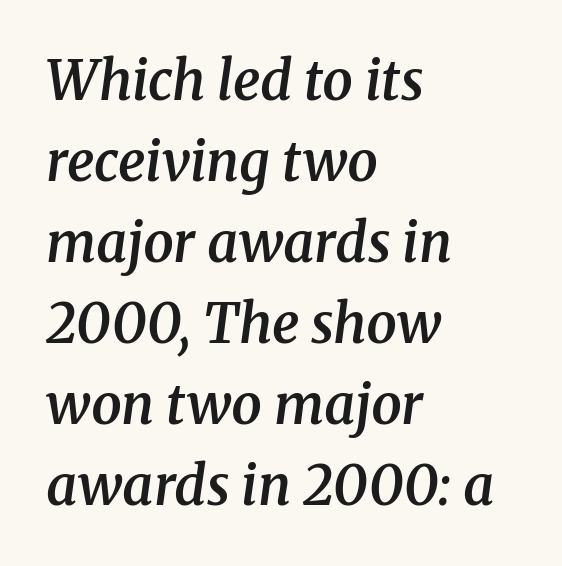
Q: Is the text bold? A: Semi-bold.
Q: Is the text italic (slanted)? A: Yes, it leans right by about 8 degrees.
Q: Is the typeface a serif or a sans-serif typeface? A: Serif.
Q: Is the text underlined? A: No.
Q: How is the paragraph aligned? A: Left-aligned.
Q: Is the spacing between letters normal or unusually wide? A: Normal.
Q: Is the spacing between lines tight, normal or loose? A: Normal.
Q: Width (condensed, normal, or wide)? A: Normal.
Q: Stroke contrast? A: Medium.
Q: x-height? A: Medium.
Q: Monospaced? A: No.
